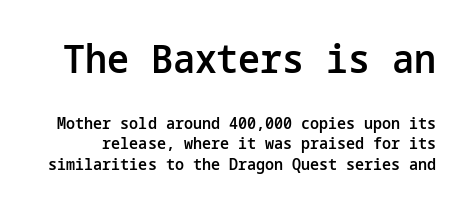
Q: Is the text bold? A: Semi-bold.
Q: Is the text italic (slanted)? A: No, it is upright.
Q: Is the typeface a serif or a sans-serif typeface? A: Sans-serif.
Q: Is the text underlined? A: No.
Q: Is the spacing between letters normal or unusually wide? A: Normal.
Q: Is the spacing between lines tight, normal or loose? A: Normal.
Q: Which block of text is set in a larger size, the first (top) or the second (bottom)? A: The first (top) one.
Q: Width (condensed, normal, or wide)? A: Normal.
Q: Stroke contrast? A: Low.
Q: x-height? A: Medium.
